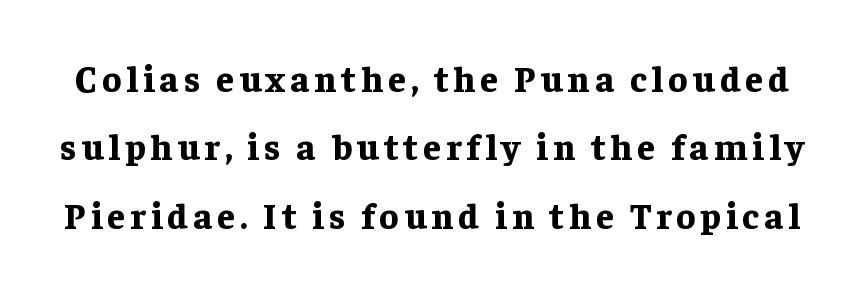
Q: Is the text bold? A: Yes.
Q: Is the text italic (slanted)? A: No, it is upright.
Q: Is the typeface a serif or a sans-serif typeface? A: Serif.
Q: Is the text underlined? A: No.
Q: Is the spacing between lines tight, normal or loose? A: Loose.
Q: Width (condensed, normal, or wide)? A: Normal.
Q: Stroke contrast? A: Low.
Q: x-height? A: Medium.
Q: Monospaced? A: No.
